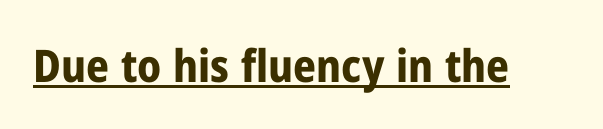
Heft: maximum for text — a bold. These lines are composed in type without serifs. This sample uses plain, unmodified letter spacing. Is there any slant? The stems are plumb. Proportional: the letters do not fall into vertical columns.
